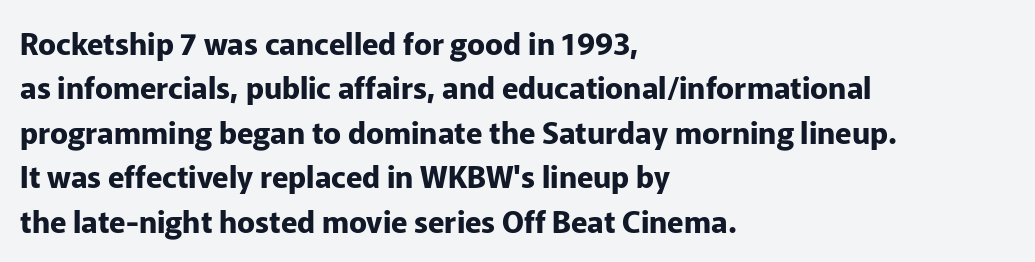
Look at the bottom of the vertical strokes: they stop flat, with no serifs. Honestly, the row spacing looks completely unremarkable. These lines were composed using upright roman letters. Do the characters align in a grid? No, the font is proportional. Does the weight exceed regular? Yes, all the way to bold. The lines in this sample share a left origin and differ only in where they stop.
